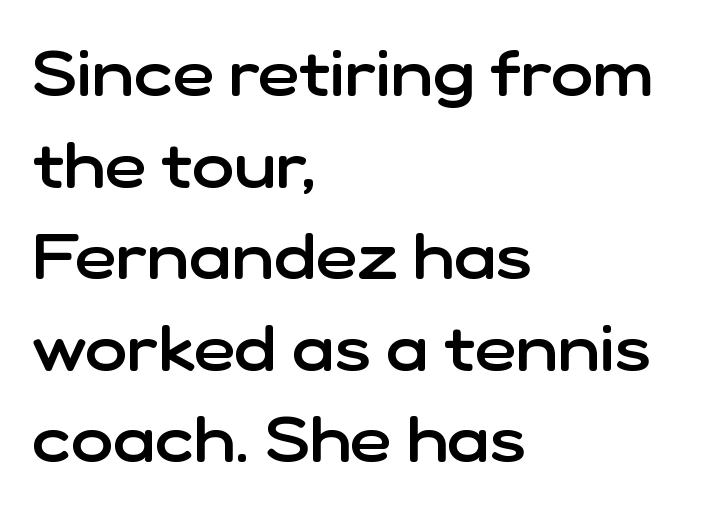
The image shows 64 px semibold sans-serif type, upright; set left-aligned, normal line spacing (1.43x), normal letter spacing, not underlined; low stroke contrast and a medium x-height.
